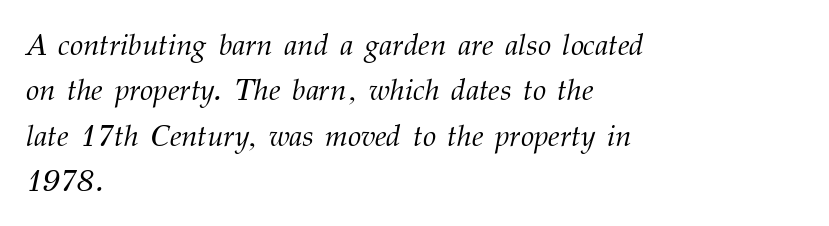
Compared with a centered layout, this one pins lines to the left instead. Nothing heavy about these letters — not bold at all. Yep, that's italic — everything's leaning. Looks like regular typesetting: each glyph gets only the width it needs.
